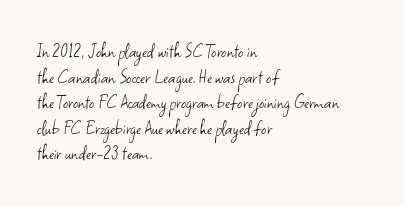
Q: Is the text bold? A: No.
Q: Is the text italic (slanted)? A: Yes.
Q: Is the text underlined? A: No.
Q: How is the paragraph aligned? A: Left-aligned.
Q: Is the spacing between letters normal or unusually wide? A: Normal.
